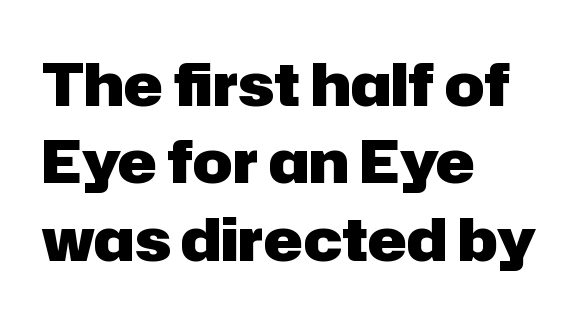
The image shows 59 px heavy sans-serif type, upright; set left-aligned, normal line spacing (1.31x), normal letter spacing, not underlined; low stroke contrast and a medium x-height.
